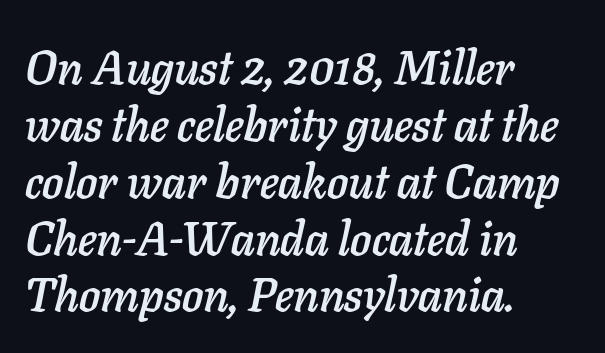
Italic? Definitely — the glyphs are oblique. Inter-character spacing is left at the font's built-in metrics. These lines are rendered in a variable-pitch font. Casual observation: everything's shoved over to the left.
